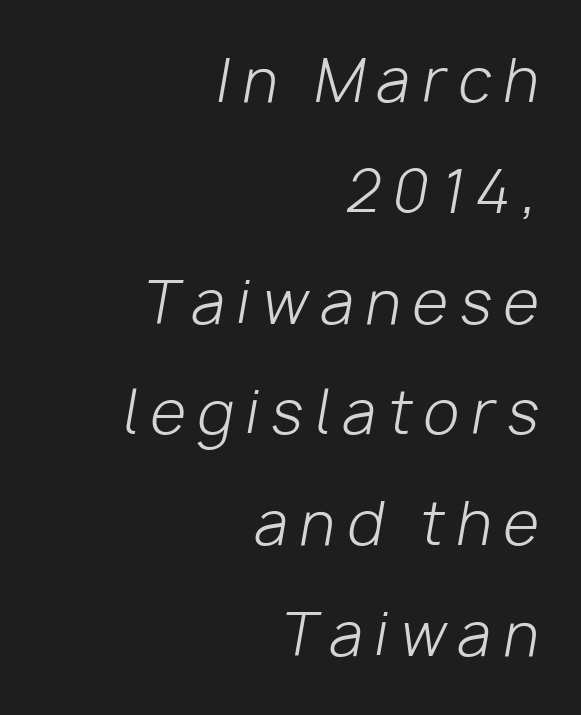
Q: Is the text bold? A: No.
Q: Is the text italic (slanted)? A: Yes, it leans right by about 10 degrees.
Q: Is the text underlined? A: No.
Q: How is the paragraph aligned? A: Right-aligned.
Q: Is the spacing between letters normal or unusually wide? A: Unusually wide.
Q: Is the spacing between lines tight, normal or loose? A: Loose.
Q: Width (condensed, normal, or wide)? A: Normal.
Q: Stroke contrast? A: Low.
Q: x-height? A: Medium.
Q: Monospaced? A: No.
